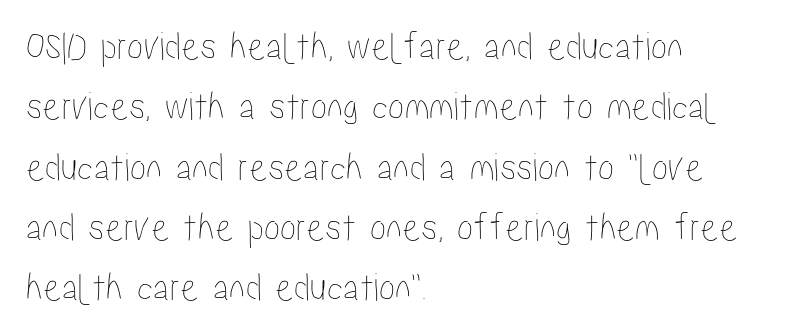
Q: Is the text italic (slanted)? A: No, it is upright.
Q: Is the text underlined? A: No.
Q: How is the paragraph aligned? A: Left-aligned.
Q: Is the spacing between letters normal or unusually wide? A: Normal.
Q: Is the spacing between lines tight, normal or loose? A: Normal.
Q: Width (condensed, normal, or wide)? A: Condensed.
Q: Stroke contrast? A: Low.
Q: x-height? A: Medium.
Q: Monospaced? A: No.
